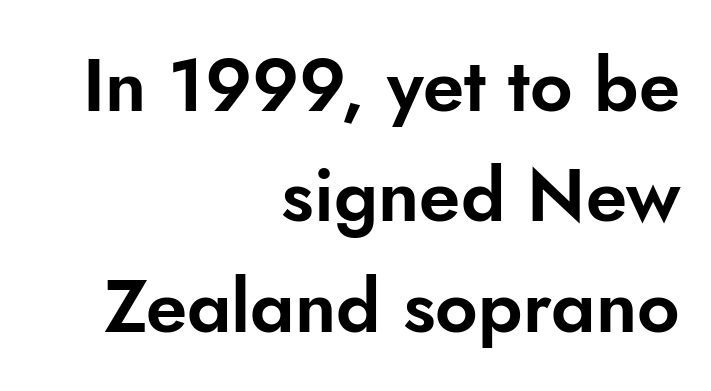
Typeset ragged left — the right edge is the straight one. A typesetter would call this zero additional tracking. It's the straight-up-and-down kind of type. One glance says typical: line gaps are just what's usual.
